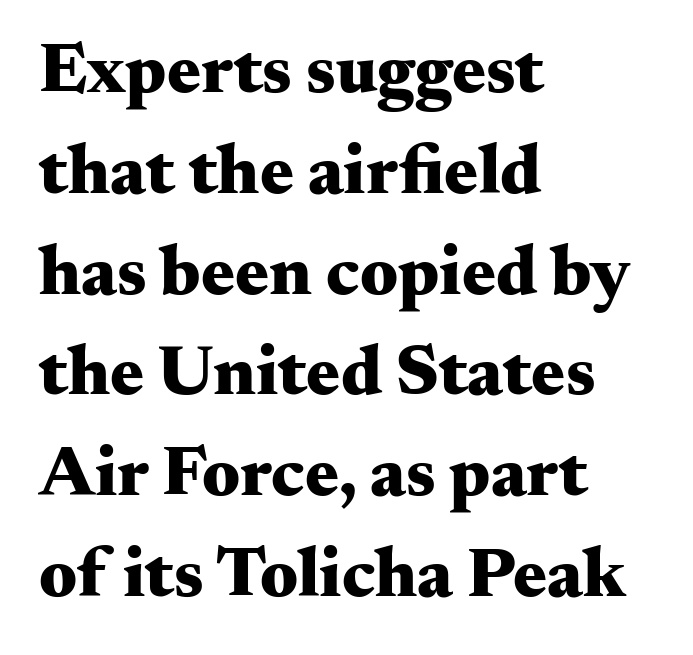
{"serif": "yes", "italic": "no", "bold": "yes", "weight": "heavy", "width": "wide", "stroke_contrast": "medium", "x_height": "small", "monospaced": "no", "underline": "no", "align": "left", "line_spacing": "normal", "line_spacing_ratio": 1.42, "letter_spacing": "normal", "letter_spacing_em": 0.0, "glyph_px": 71}
